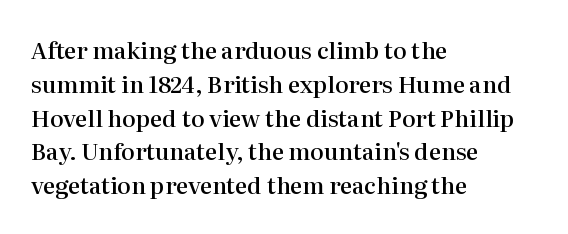
{"italic": "no", "bold": "semi", "underline": "no", "align": "left", "line_spacing": "normal", "line_spacing_ratio": 1.47, "letter_spacing": "normal", "letter_spacing_em": 0.0, "glyph_px": 23}
